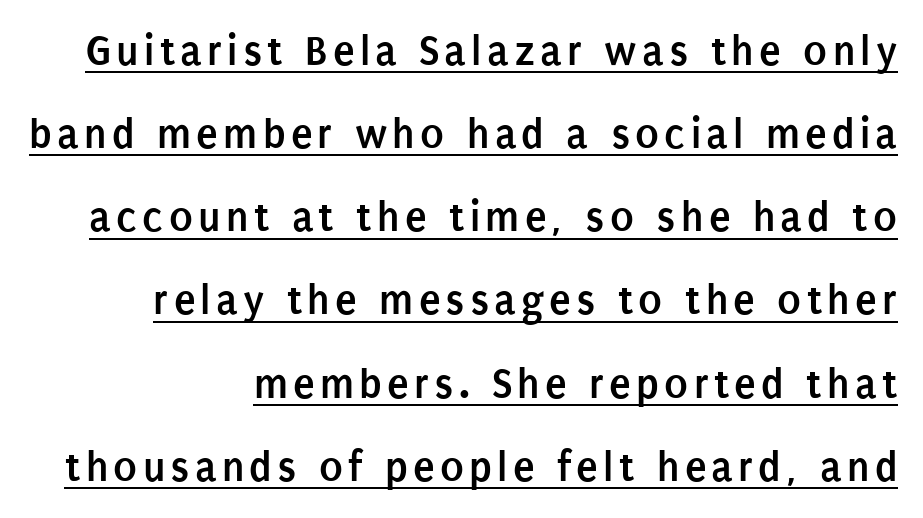
Nope, not italic — everything's standing straight. The glyphs are accompanied by a horizontal stroke just below them. The characters display no serif detailing; their extremities are plain. A full-strength bold gives these letters their thick strokes. Spacing verdict: proportional, widths tailored to each character.
